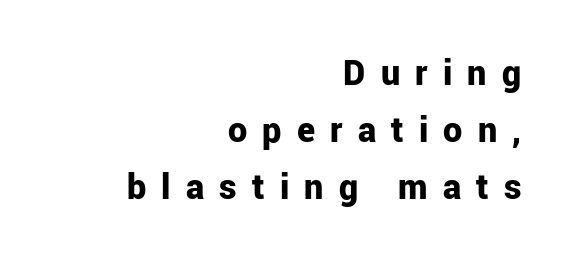
Q: Is the text bold? A: Yes.
Q: Is the text italic (slanted)? A: No, it is upright.
Q: Is the typeface a serif or a sans-serif typeface? A: Sans-serif.
Q: Is the text underlined? A: No.
Q: How is the paragraph aligned? A: Right-aligned.
Q: Is the spacing between letters normal or unusually wide? A: Unusually wide.
Q: Is the spacing between lines tight, normal or loose? A: Normal.
Q: Width (condensed, normal, or wide)? A: Normal.
Q: Stroke contrast? A: Low.
Q: x-height? A: Medium.
Q: Monospaced? A: No.
